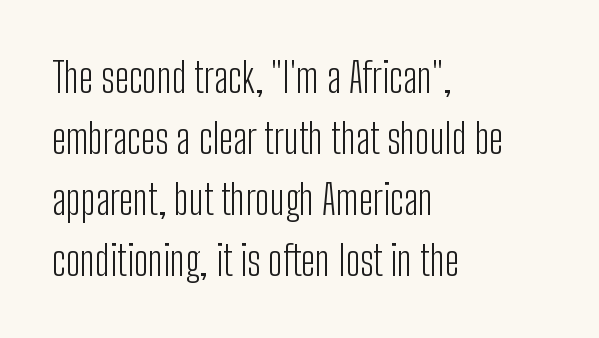
The image shows 41 px light, condensed sans-serif type, upright; set left-aligned, normal line spacing (1.49x), normal letter spacing, not underlined; low stroke contrast and a medium x-height.
